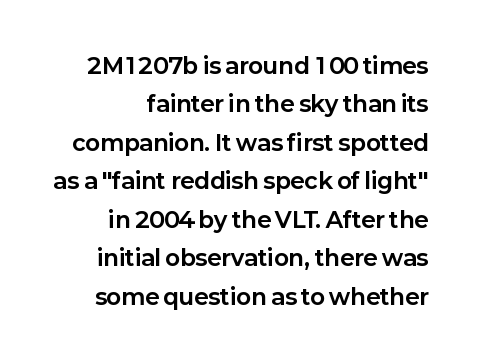
The image shows 22 px bold type, upright; set line spacing 1.75x, normal letter spacing, not underlined.
